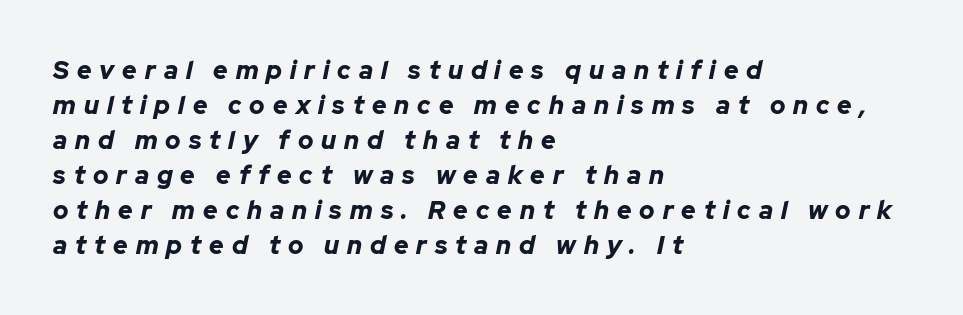
Compared with an ordinary text face, these strokes are far heavier — a full bold. Has an underline been added? It has not. Which margin do the lines hug? The left one — the right edge is uneven. The passage shown leans; its letterforms are oblique. The rows are spaced the way most documents space them.
